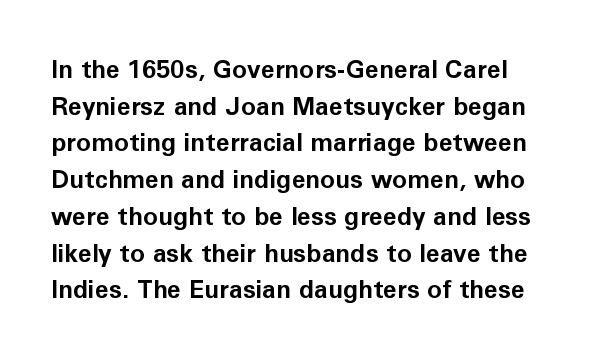
Q: Is the text bold? A: Yes.
Q: Is the text italic (slanted)? A: No, it is upright.
Q: Is the text underlined? A: No.
Q: Is the spacing between letters normal or unusually wide? A: Normal.
Q: Is the spacing between lines tight, normal or loose? A: Normal.
